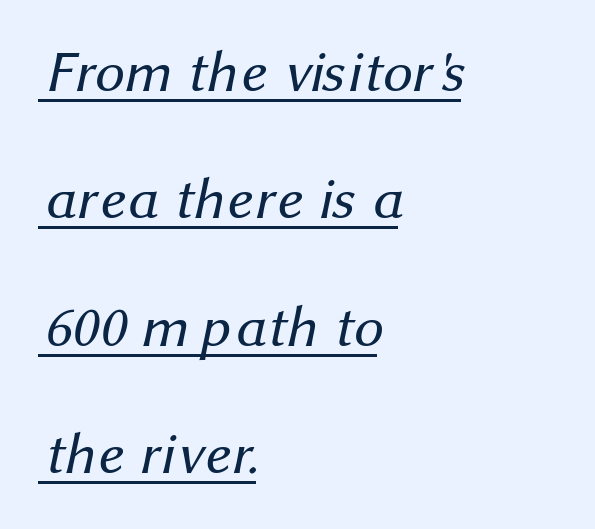
The image shows 59 px regular-weight sans-serif type; set left-aligned, loose line spacing (2.16x), normal letter spacing, underlined; medium stroke contrast and a medium x-height.
